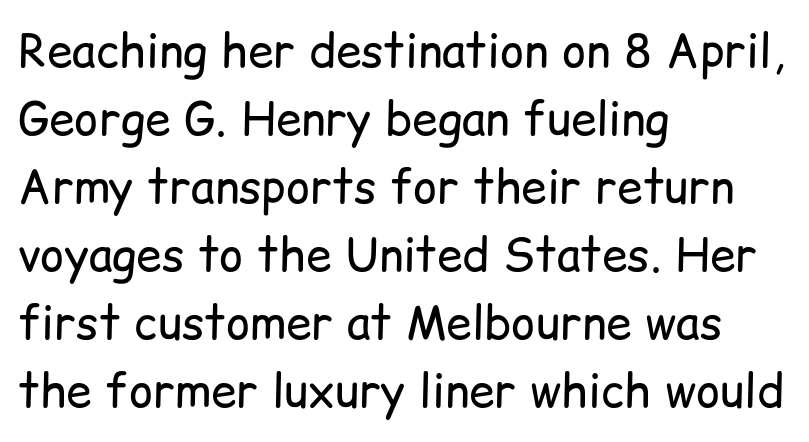
{"serif": "no", "italic": "no", "bold": "no", "weight": "regular", "width": "normal", "stroke_contrast": "low", "x_height": "medium", "monospaced": "no", "underline": "no", "align": "left", "line_spacing": "normal", "line_spacing_ratio": 1.48, "letter_spacing": "normal", "letter_spacing_em": 0.0, "glyph_px": 46}
